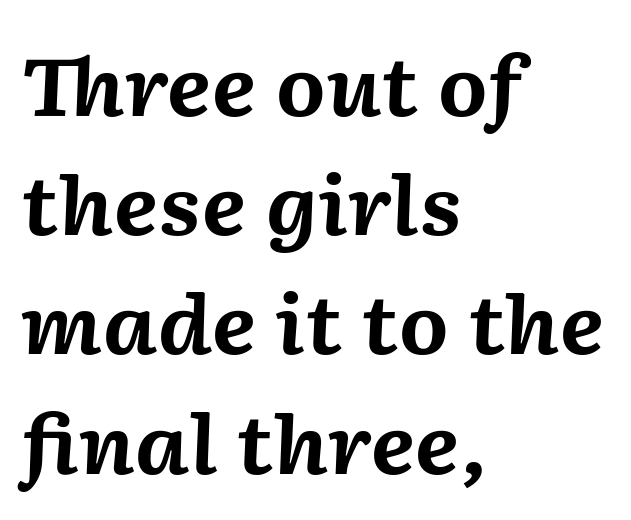
{"italic": "yes", "lean": "right", "slant_degrees": 2, "bold": "yes", "weight": "bold", "width": "normal", "stroke_contrast": "medium", "x_height": "medium", "monospaced": "no", "underline": "no", "align": "left", "line_spacing": "normal", "line_spacing_ratio": 1.49, "letter_spacing": "normal", "letter_spacing_em": 0.0, "glyph_px": 80}
